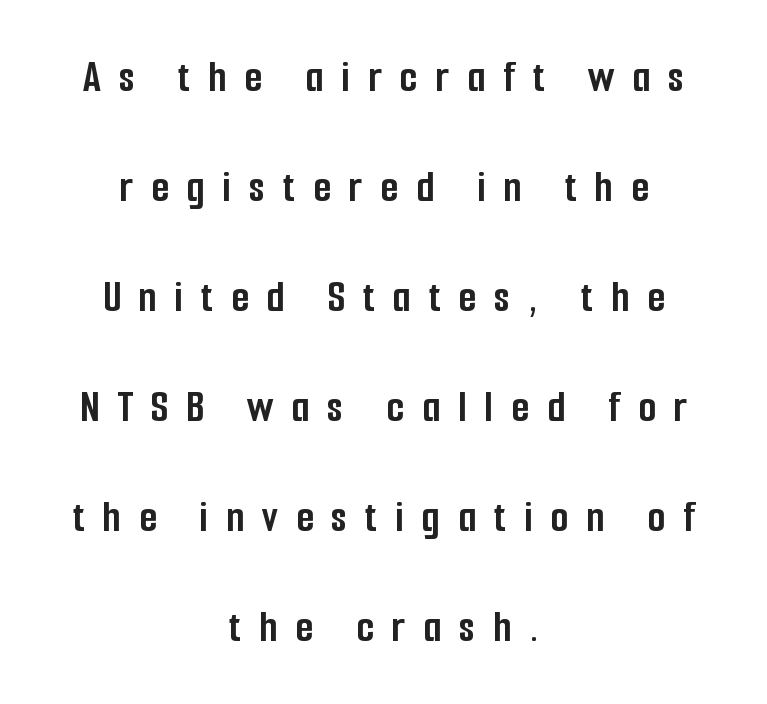
The image shows 46 px semibold, condensed sans-serif type, upright; set centered, loose line spacing (2.39x), unusually wide letter spacing (+0.39 em), not underlined; low stroke contrast and a medium x-height.
